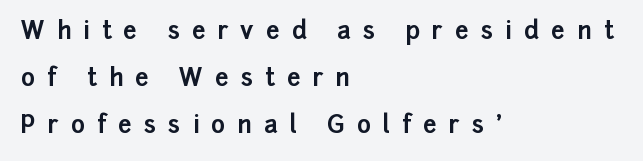
Does extra space separate the letters? Yes, quite a lot of it. The rag falls on the right side of this text block. Summary of vertical rhythm: relaxed, with wide interline spacing. Weight check: bold — yes, fully. The zone under the glyphs is completely vacant.
